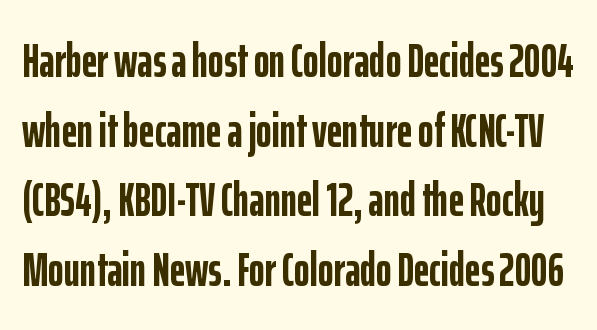
Q: Is the text bold? A: Yes.
Q: Is the text italic (slanted)? A: No, it is upright.
Q: Is the typeface a serif or a sans-serif typeface? A: Sans-serif.
Q: Is the text underlined? A: No.
Q: Is the spacing between letters normal or unusually wide? A: Normal.
Q: Is the spacing between lines tight, normal or loose? A: Normal.
Q: Width (condensed, normal, or wide)? A: Condensed.
Q: Stroke contrast? A: Low.
Q: x-height? A: Medium.
Q: Monospaced? A: No.
